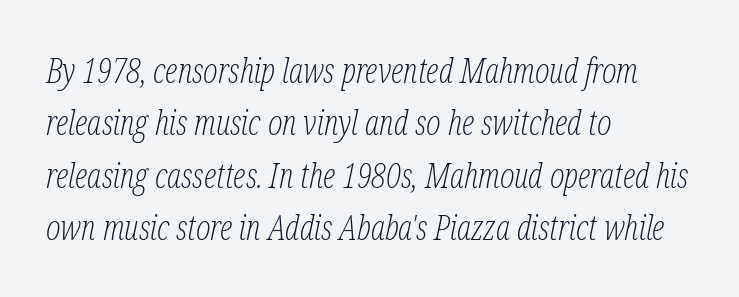
{"serif": "yes", "italic": "yes", "lean": "right", "slant_degrees": 12, "bold": "no", "weight": "light", "width": "condensed", "stroke_contrast": "low", "x_height": "medium", "monospaced": "no", "underline": "no", "align": "left", "line_spacing": "normal", "line_spacing_ratio": 1.54, "letter_spacing": "normal", "letter_spacing_em": 0.0, "glyph_px": 34}
